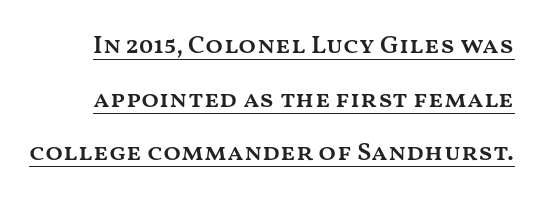
The image shows 26 px text type, upright; set loose line spacing (2.06x), normal letter spacing, underlined.
